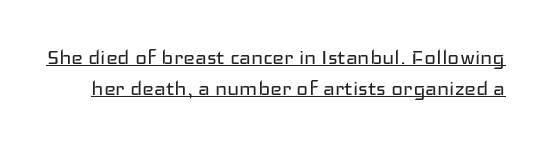
Inter-character spacing is left at the font's built-in metrics. The font is comparable to plain body text, perhaps lighter. A baseline rule has been typeset under these characters. Rendered with straight, roman letterforms.
